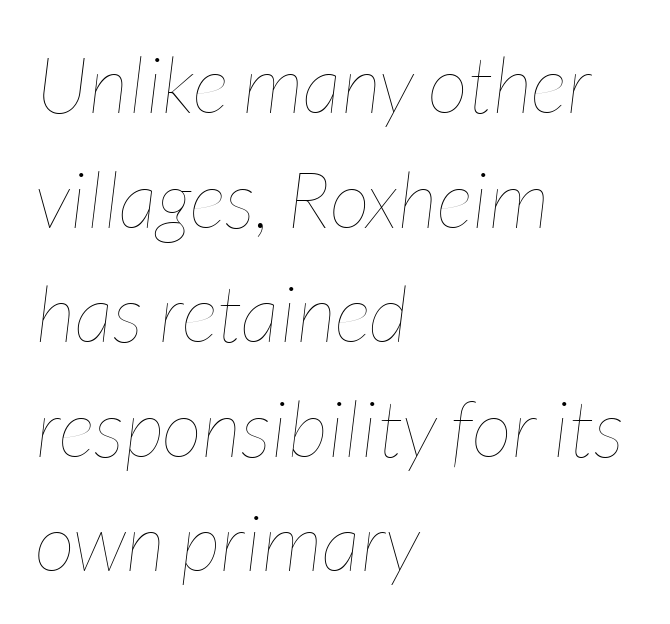
What's the leading like? Ordinary, nothing unusual. The space directly below the letters is spotless. No letter is thick-stroked: the sample isn't bold. The letters advance in unequal steps, a hallmark of proportional type. The letters are slanted; this is an italic face.
